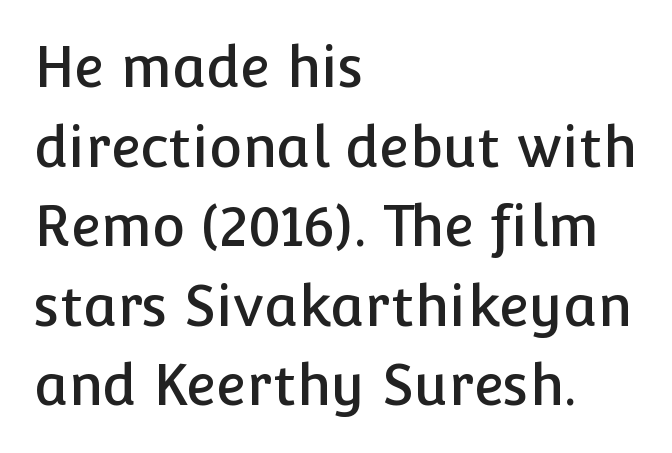
Q: Is the text italic (slanted)? A: No, it is upright.
Q: Is the typeface a serif or a sans-serif typeface? A: Sans-serif.
Q: Is the text underlined? A: No.
Q: How is the paragraph aligned? A: Left-aligned.
Q: Is the spacing between letters normal or unusually wide? A: Normal.
Q: Is the spacing between lines tight, normal or loose? A: Normal.
Q: Width (condensed, normal, or wide)? A: Normal.
Q: Stroke contrast? A: Low.
Q: x-height? A: Medium.
Q: Monospaced? A: No.
